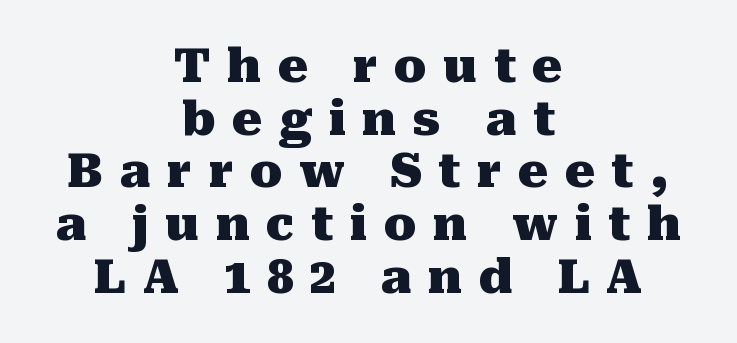
Q: Is the text bold? A: Yes.
Q: Is the text italic (slanted)? A: No, it is upright.
Q: Is the typeface a serif or a sans-serif typeface? A: Serif.
Q: Is the text underlined? A: No.
Q: How is the paragraph aligned? A: Centered.
Q: Is the spacing between letters normal or unusually wide? A: Unusually wide.
Q: Is the spacing between lines tight, normal or loose? A: Tight.
Q: Width (condensed, normal, or wide)? A: Normal.
Q: Stroke contrast? A: Medium.
Q: x-height? A: Medium.
Q: Monospaced? A: No.
